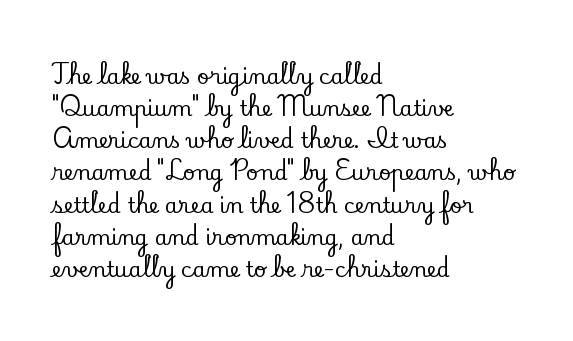
The image shows 21 px text type, upright; set left-aligned, normal line spacing (1.53x), normal letter spacing, not underlined.
